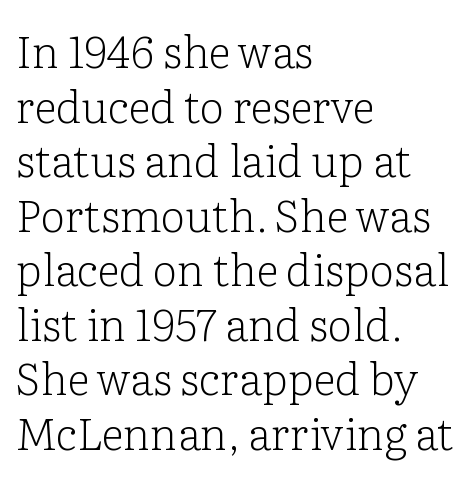
These lines stack with their left ends in a neat column. Spacing verdict: proportional, widths tailored to each character. Check under the words: just untouched page. The designer went with a serif here, giving each stem small feet. The characters are drawn with everyday or finer stroke widths. A roman cut, with each character standing at attention.
